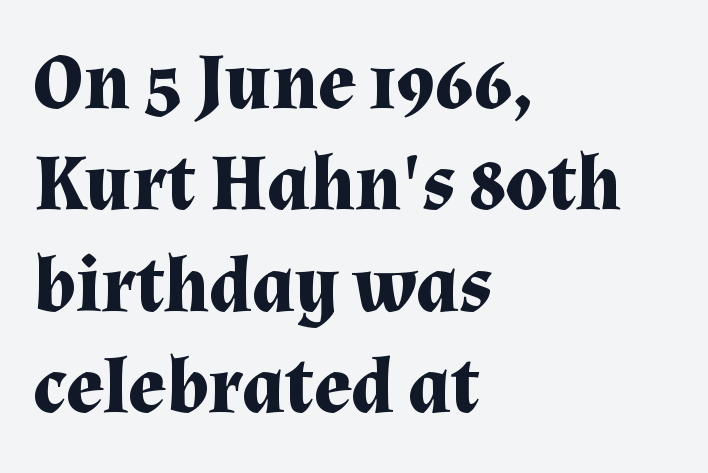
The image shows 78 px bold serif type, upright; set left-aligned, normal line spacing (1.3x), normal letter spacing, not underlined; medium stroke contrast and a medium x-height.
